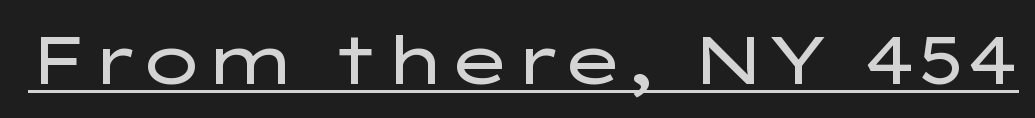
Q: Is the text bold? A: No.
Q: Is the text italic (slanted)? A: No, it is upright.
Q: Is the typeface a serif or a sans-serif typeface? A: Sans-serif.
Q: Is the text underlined? A: Yes.
Q: Is the spacing between letters normal or unusually wide? A: Normal.
Q: Width (condensed, normal, or wide)? A: Wide.
Q: Stroke contrast? A: Low.
Q: x-height? A: Medium.
Q: Monospaced? A: No.
